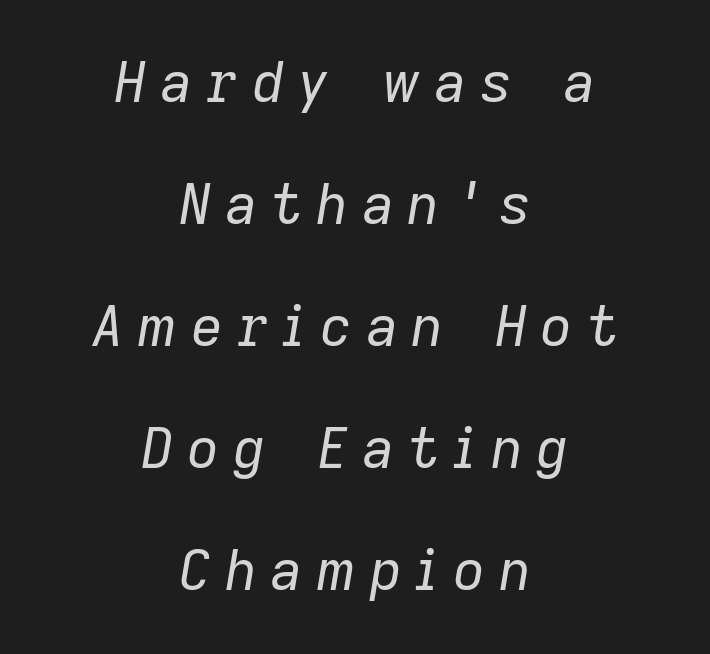
Q: Is the text bold? A: No.
Q: Is the text italic (slanted)? A: Yes, it leans right by about 9 degrees.
Q: Is the text underlined? A: No.
Q: How is the paragraph aligned? A: Centered.
Q: Is the spacing between letters normal or unusually wide? A: Unusually wide.
Q: Is the spacing between lines tight, normal or loose? A: Loose.
Q: Width (condensed, normal, or wide)? A: Normal.
Q: Stroke contrast? A: Low.
Q: x-height? A: Medium.
Q: Monospaced? A: No.
